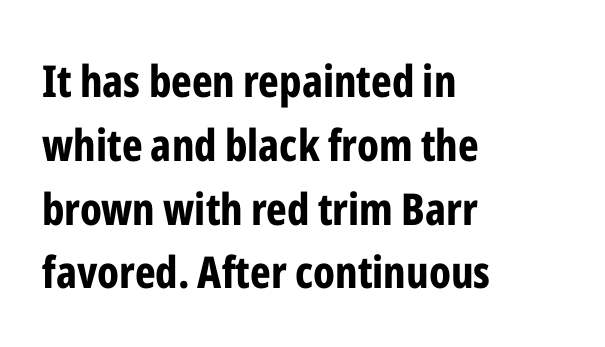
Q: Is the text bold? A: Yes.
Q: Is the text italic (slanted)? A: No, it is upright.
Q: Is the typeface a serif or a sans-serif typeface? A: Sans-serif.
Q: Is the text underlined? A: No.
Q: How is the paragraph aligned? A: Left-aligned.
Q: Is the spacing between letters normal or unusually wide? A: Normal.
Q: Is the spacing between lines tight, normal or loose? A: Normal.
Q: Width (condensed, normal, or wide)? A: Condensed.
Q: Stroke contrast? A: Low.
Q: x-height? A: Medium.
Q: Monospaced? A: No.
